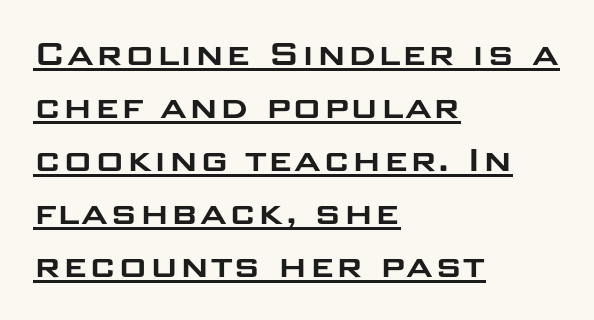
The image shows 41 px wide sans-serif type, upright; set left-aligned, normal line spacing (1.29x), normal letter spacing, underlined; low stroke contrast and a large x-height.
